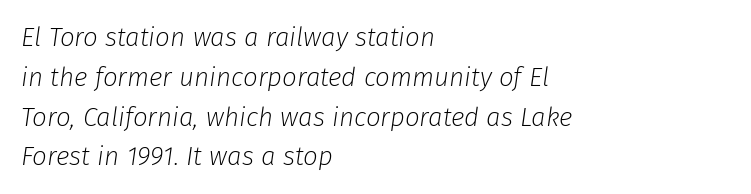
The image shows 26 px text type, italic (leaning right); set left-aligned, normal line spacing (1.53x), normal letter spacing, not underlined.
